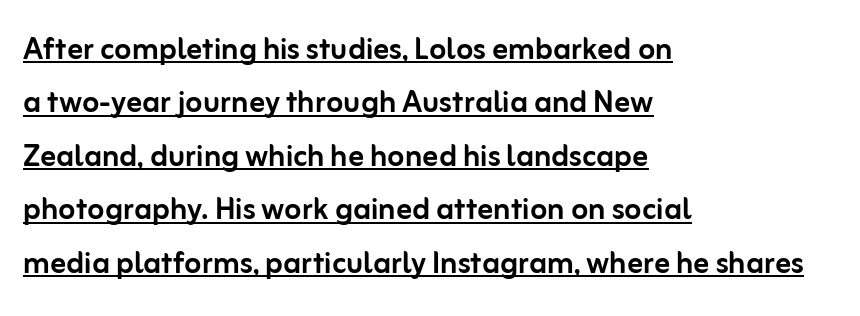
The rendering uses the underline text-decoration. This sample uses an upright cut, with every glyph sitting square on the baseline. Character widths vary here, with narrow letters taking less room than wide ones. The letters sit at their default tracking, neither squeezed nor spread.
